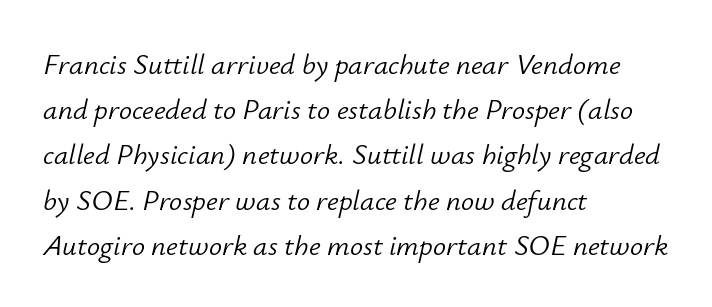
The image shows 29 px light type, italic (leaning right); set left-aligned, normal line spacing (1.56x), normal letter spacing, not underlined; low stroke contrast and a small x-height.
